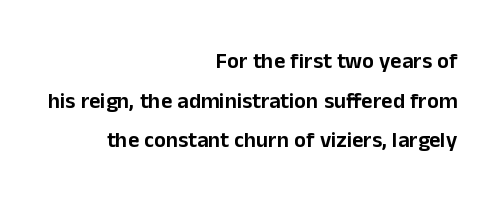
The paragraph shown leans on its right margin. Posture: vertical. Honestly, there is no underline to notice here at all. Default kerning and tracking; the words read as compact shapes.
